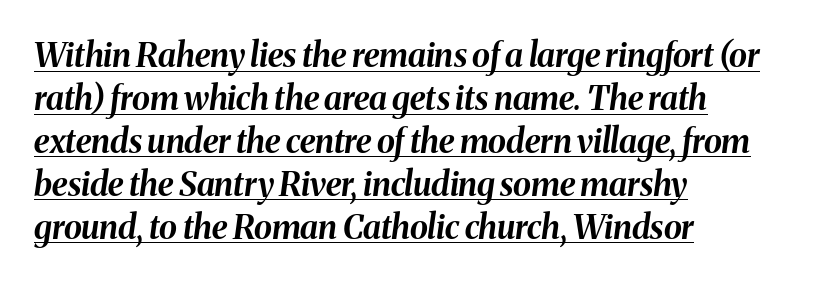
The image shows 33 px bold type, italic (leaning right); set left-aligned, normal line spacing (1.3x), normal letter spacing, underlined; medium stroke contrast and a medium x-height.
